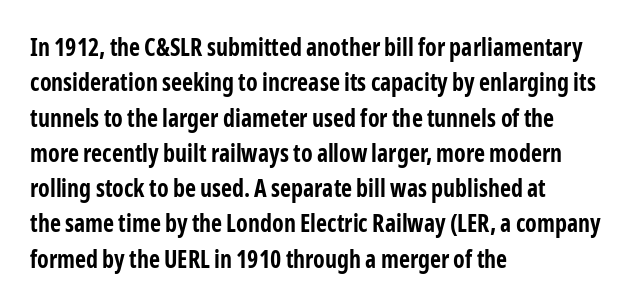
{"italic": "no", "bold": "yes", "underline": "no", "align": "left", "line_spacing": "normal", "line_spacing_ratio": 1.47, "letter_spacing": "normal", "letter_spacing_em": 0.0, "glyph_px": 24}
